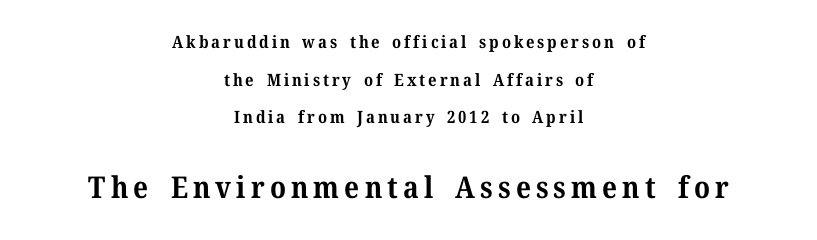
{"serif": "yes", "italic": "no", "bold": "yes", "weight": "bold", "width": "normal", "stroke_contrast": "medium", "x_height": "medium", "monospaced": "no", "underline": "no", "align": "center", "line_spacing": "loose", "line_spacing_ratio": 2.22, "larger_block": "second", "size_ratio": 1.76, "glyph_px": 30}
